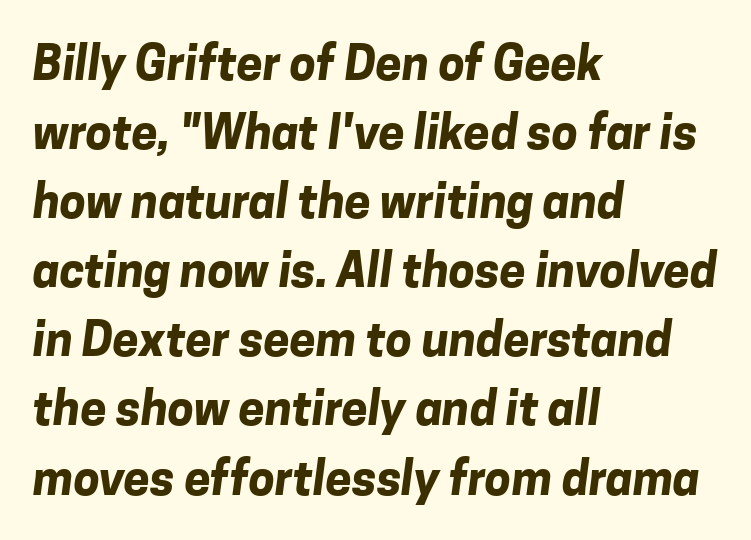
Leftover space on each line is placed entirely after the last word. Regular leading. A dark, heavy texture on the line: the type is bold. Letterform terminals end flat and unadorned throughout the passage.
